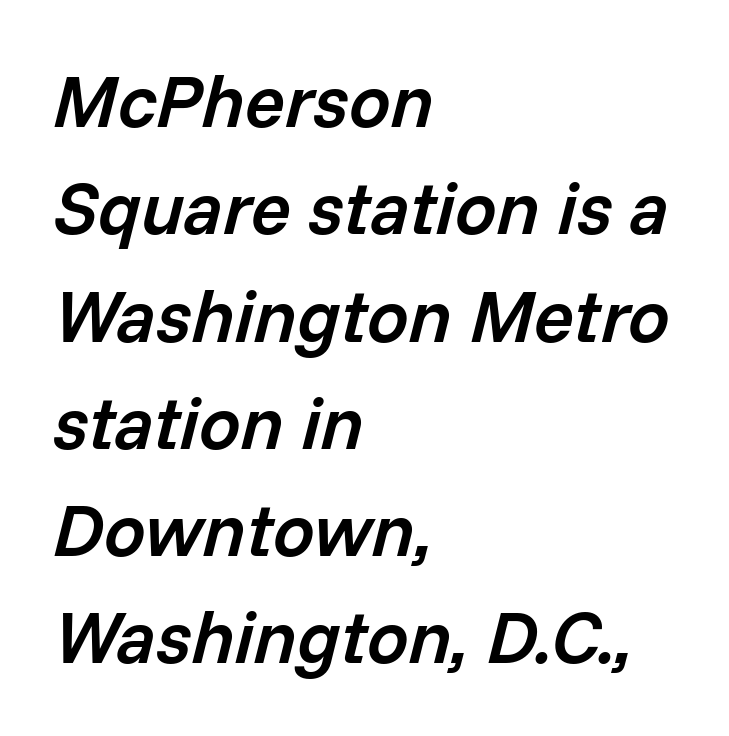
Proportional: the letters do not fall into vertical columns. Descender tails drop into unmarked territory. This block has exactly the height ordinary leading produces. Students, this is semibold: more ink than regular, less than bold.
